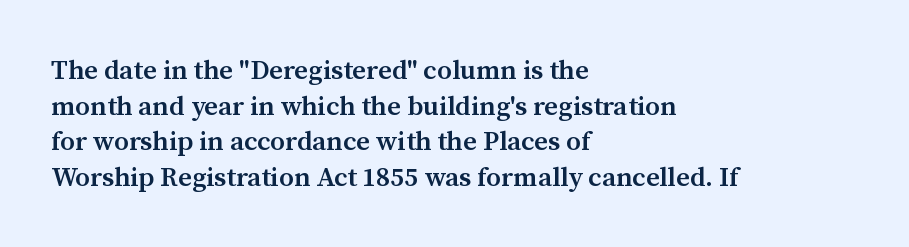
The image shows 27 px text type, upright; set left-aligned, normal line spacing (1.32x), normal letter spacing, not underlined.
